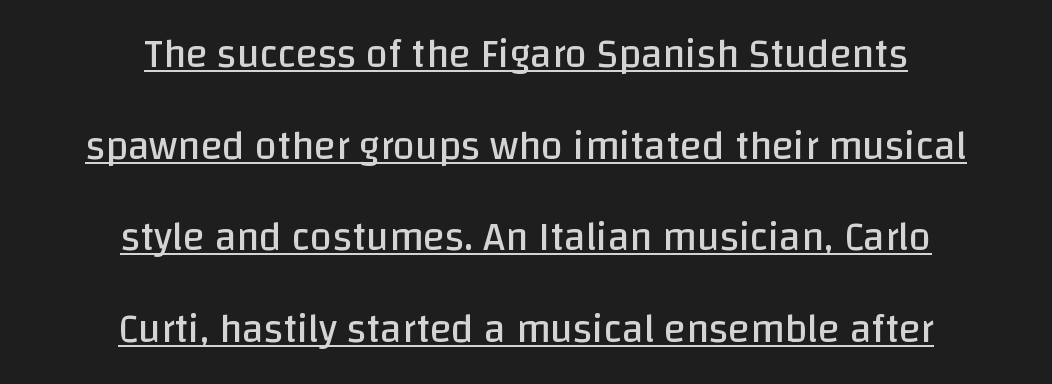
Q: Is the text bold? A: No.
Q: Is the text italic (slanted)? A: No, it is upright.
Q: Is the typeface a serif or a sans-serif typeface? A: Sans-serif.
Q: Is the text underlined? A: Yes.
Q: How is the paragraph aligned? A: Centered.
Q: Is the spacing between letters normal or unusually wide? A: Normal.
Q: Is the spacing between lines tight, normal or loose? A: Loose.
Q: Width (condensed, normal, or wide)? A: Normal.
Q: Stroke contrast? A: Low.
Q: x-height? A: Large.
Q: Monospaced? A: No.
